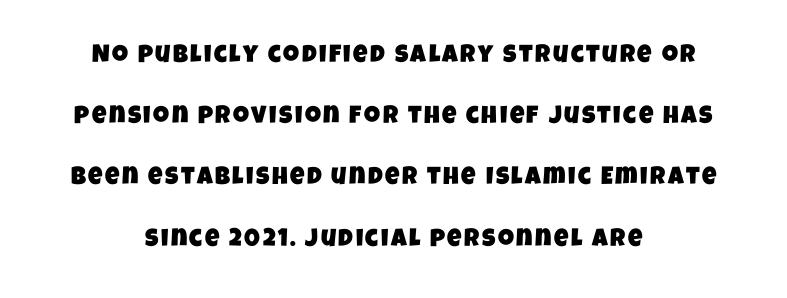
Q: Is the text underlined? A: No.
Q: How is the paragraph aligned? A: Centered.
Q: Is the spacing between lines tight, normal or loose? A: Loose.
